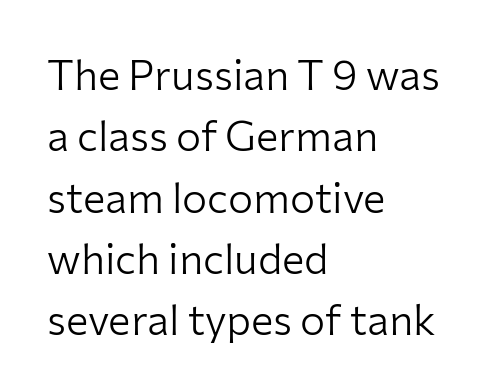
Q: Is the text bold? A: No.
Q: Is the text italic (slanted)? A: No, it is upright.
Q: Is the typeface a serif or a sans-serif typeface? A: Sans-serif.
Q: Is the text underlined? A: No.
Q: How is the paragraph aligned? A: Left-aligned.
Q: Is the spacing between letters normal or unusually wide? A: Normal.
Q: Is the spacing between lines tight, normal or loose? A: Normal.
Q: Width (condensed, normal, or wide)? A: Normal.
Q: Stroke contrast? A: Low.
Q: x-height? A: Medium.
Q: Monospaced? A: No.
